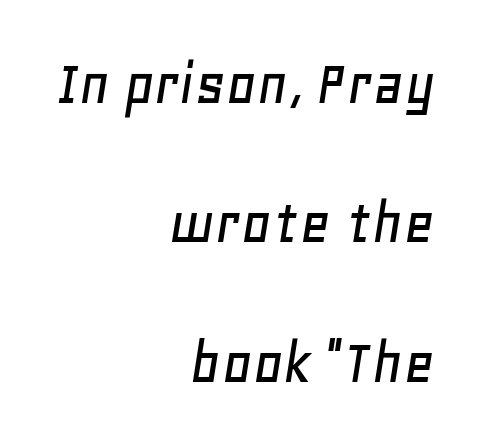
Whoever set this chose breathing room over compactness in the vertical rhythm. How are the letters spaced? Ordinarily, with no added tracking. Slanted lettering throughout. Honestly, there is no underline to notice here at all. Each letter keeps its own natural width here, so spacing adapts to shape.
